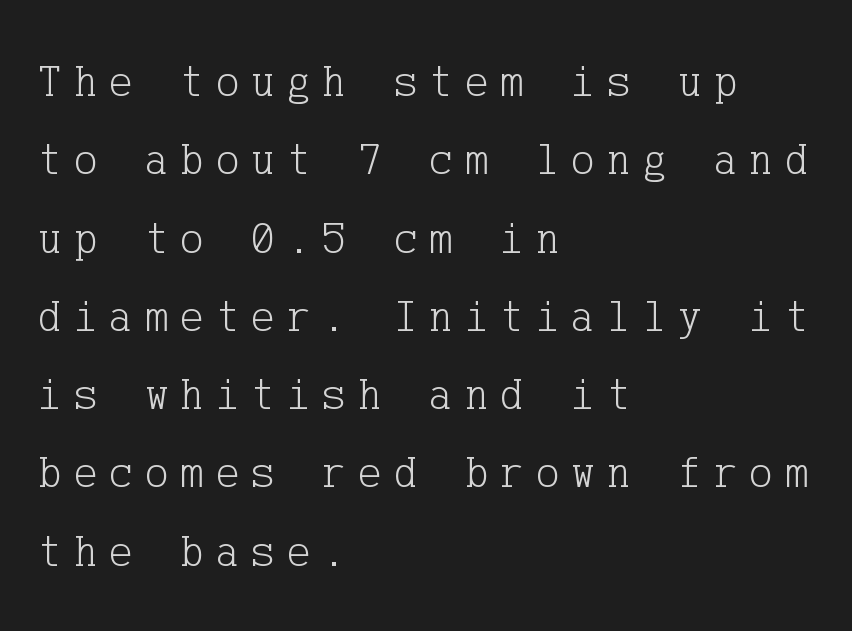
Observe the wide spacing: letters keep a clear distance from each other. Regarding serifs, this sample has them. The letterforms sit at book weight or below. The compositor pushed each line to the left boundary. The foot of each line stays bare and open.
